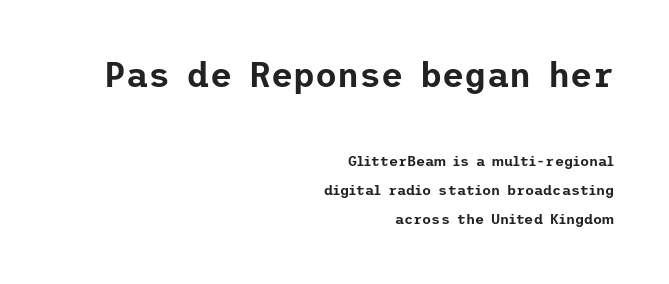
The image shows 34 px sans-serif type, upright; set right-aligned, loose line spacing (2.08x), normal letter spacing, not underlined; the first (top) block is 2.43x larger; low stroke contrast and a medium x-height.
